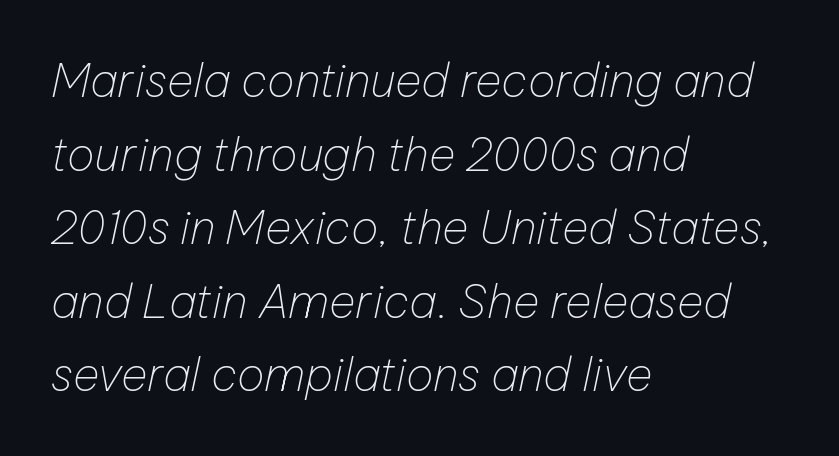
The image shows 46 px thin type, italic (leaning right); set left-aligned, normal line spacing (1.6x), normal letter spacing, not underlined; low stroke contrast and a medium x-height.
